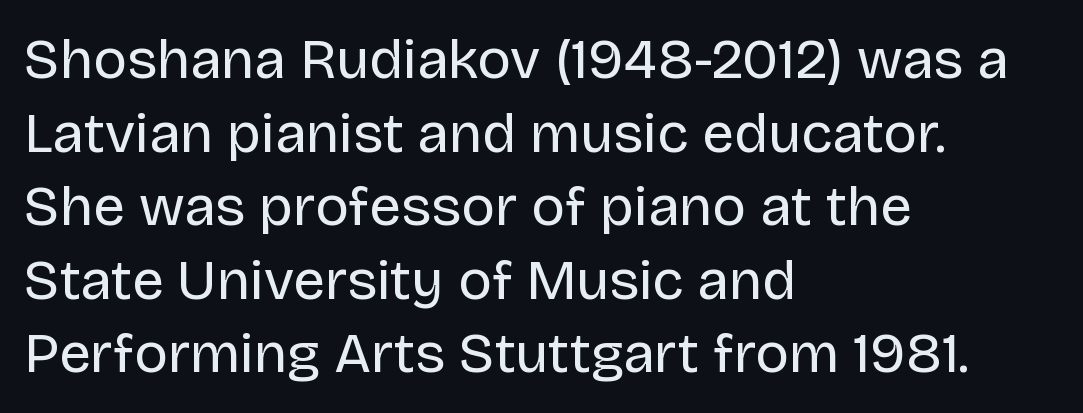
The image shows 57 px regular-weight sans-serif type, upright; set left-aligned, normal line spacing (1.29x), normal letter spacing, not underlined; low stroke contrast and a large x-height.
